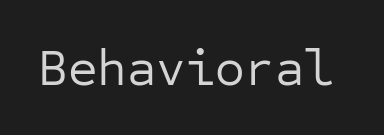
{"serif": "no", "italic": "no", "bold": "no", "weight": "regular", "width": "normal", "stroke_contrast": "low", "x_height": "medium", "monospaced": "yes", "underline": "no", "letter_spacing": "normal", "letter_spacing_em": 0.0, "glyph_px": 51}
